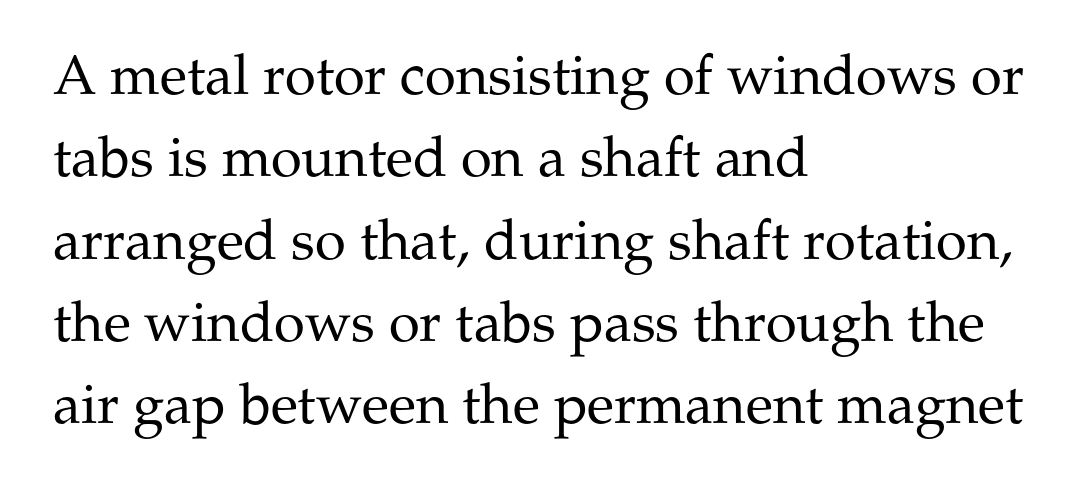
Q: Is the text bold? A: No.
Q: Is the text italic (slanted)? A: No, it is upright.
Q: Is the typeface a serif or a sans-serif typeface? A: Serif.
Q: Is the text underlined? A: No.
Q: How is the paragraph aligned? A: Left-aligned.
Q: Is the spacing between letters normal or unusually wide? A: Normal.
Q: Is the spacing between lines tight, normal or loose? A: Normal.
Q: Width (condensed, normal, or wide)? A: Normal.
Q: Stroke contrast? A: Medium.
Q: x-height? A: Medium.
Q: Monospaced? A: No.
